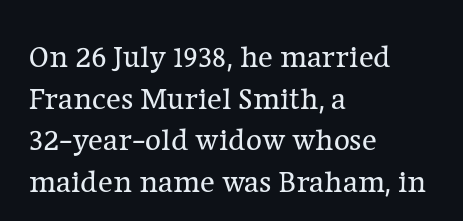
Glance below the letters and you will spot only blank space. The lines in this sample share a left origin and differ only in where they stop. Do the characters align in a grid? No, the font is proportional. These lines were composed using upright roman letters.
